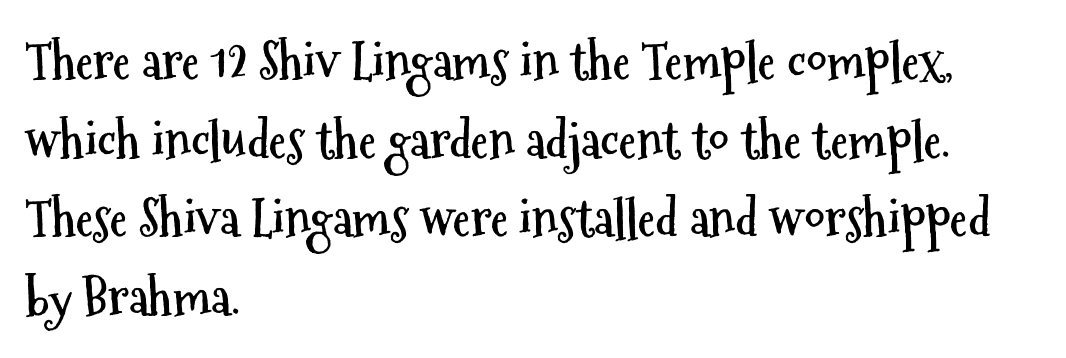
Regarding leading, the lines here are spaced in the standard way. The paragraph shown leans on its left margin. The glyphs in this specimen are sans serif. Thick stems and heavy bowls — unmistakably bold. The passage shown is typed in a proportional face where columns would drift. What stands out about the letter spacing? Nothing — it is the standard amount.
